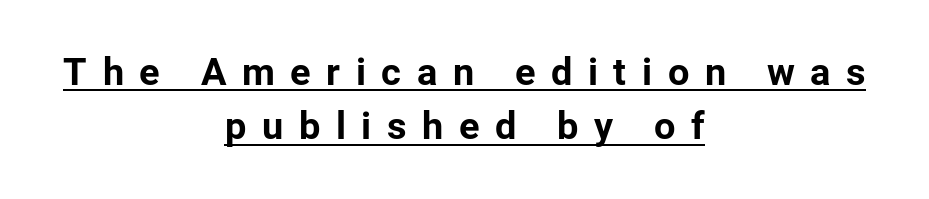
This rendering uses center alignment, leaving both contours irregular but symmetric. In terms of letterform style, serifs are entirely absent. On the weight axis this lands at bold, roughly 700. Notice how descenders clear the ascenders below comfortably — that's standard leading. Each line of the rendering has a horizontal stroke beneath the glyphs. Compared with typical body copy, the letter spacing here is much looser.
